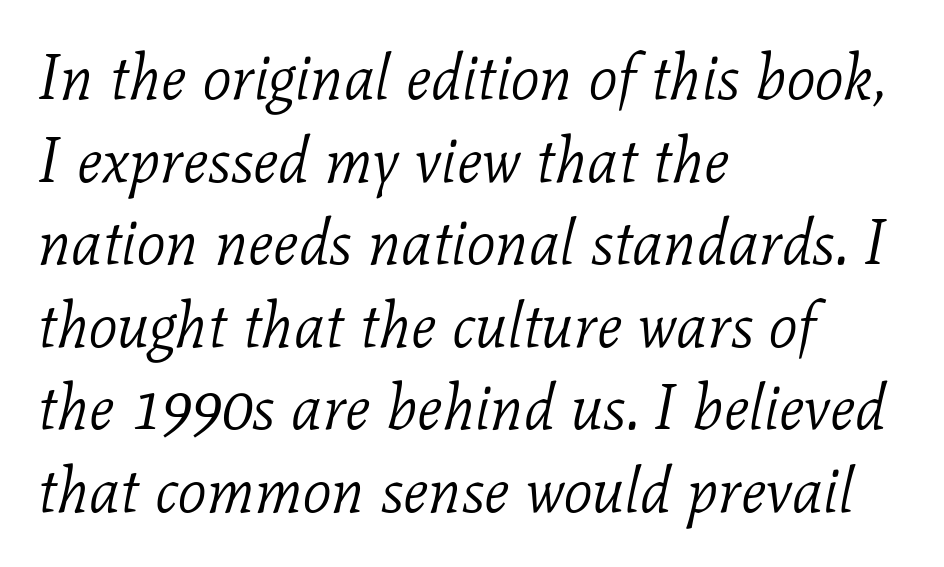
Q: Is the text bold? A: No.
Q: Is the text italic (slanted)? A: Yes, it leans right by about 11 degrees.
Q: Is the typeface a serif or a sans-serif typeface? A: Serif.
Q: Is the text underlined? A: No.
Q: How is the paragraph aligned? A: Left-aligned.
Q: Is the spacing between letters normal or unusually wide? A: Normal.
Q: Is the spacing between lines tight, normal or loose? A: Normal.
Q: Width (condensed, normal, or wide)? A: Normal.
Q: Stroke contrast? A: Low.
Q: x-height? A: Medium.
Q: Monospaced? A: No.
